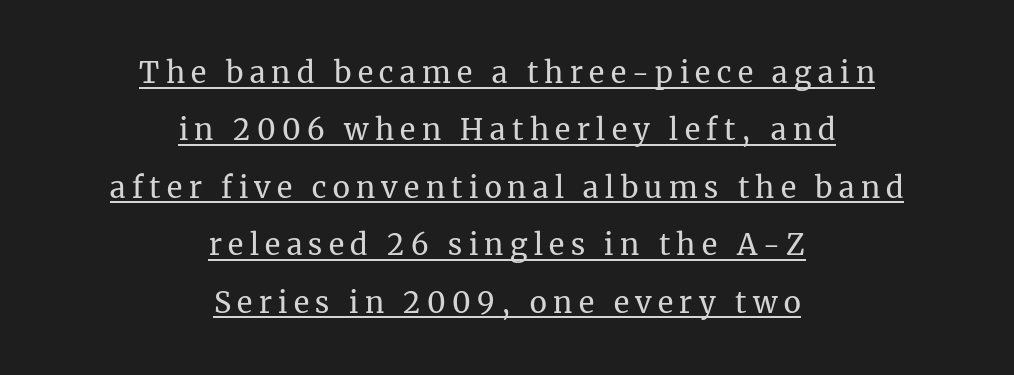
The image shows 29 px regular-weight serif type, upright; set centered, loose line spacing (1.98x), unusually wide letter spacing (+0.22 em), underlined; medium stroke contrast and a medium x-height.
